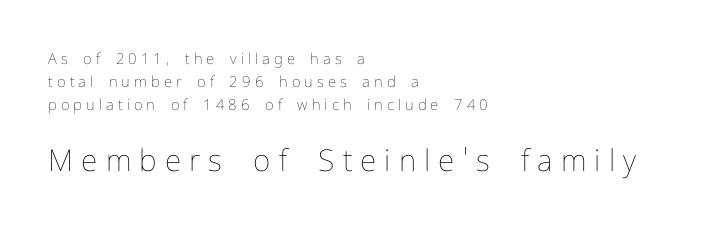
Q: Is the text bold? A: No.
Q: Is the text italic (slanted)? A: No, it is upright.
Q: Is the text underlined? A: No.
Q: How is the paragraph aligned? A: Left-aligned.
Q: Is the spacing between letters normal or unusually wide? A: Unusually wide.
Q: Is the spacing between lines tight, normal or loose? A: Normal.
Q: Which block of text is set in a larger size, the first (top) or the second (bottom)? A: The second (bottom) one.
Q: Width (condensed, normal, or wide)? A: Normal.
Q: Stroke contrast? A: Low.
Q: x-height? A: Medium.
Q: Monospaced? A: No.
